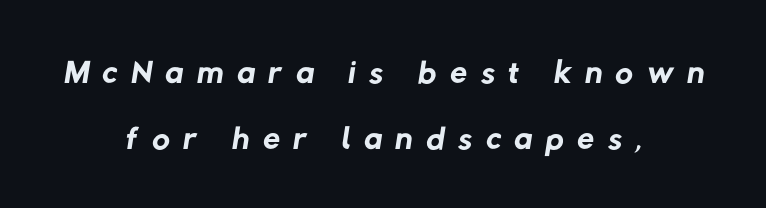
The image shows 49 px regular-weight sans-serif type; set centered, normal line spacing (1.34x), unusually wide letter spacing (+0.28 em), not underlined; low stroke contrast and a medium x-height.
